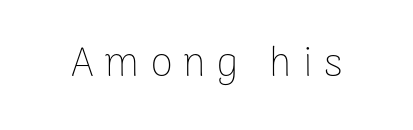
Q: Is the text bold? A: No.
Q: Is the text italic (slanted)? A: No, it is upright.
Q: Is the typeface a serif or a sans-serif typeface? A: Sans-serif.
Q: Is the text underlined? A: No.
Q: Is the spacing between letters normal or unusually wide? A: Unusually wide.
Q: Width (condensed, normal, or wide)? A: Normal.
Q: Stroke contrast? A: Low.
Q: x-height? A: Medium.
Q: Monospaced? A: No.
